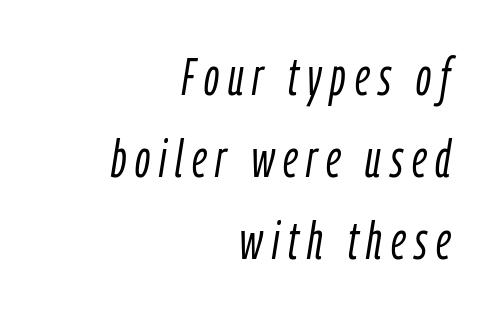
This sample is right-justified, so line beginnings fall wherever the words allow. These glyphs show unthickened strokes, regular width or finer. Spacing verdict: proportional, widths tailored to each character. The vertical gap from one line to the next is medium. The passage shown is not underscored anywhere.
